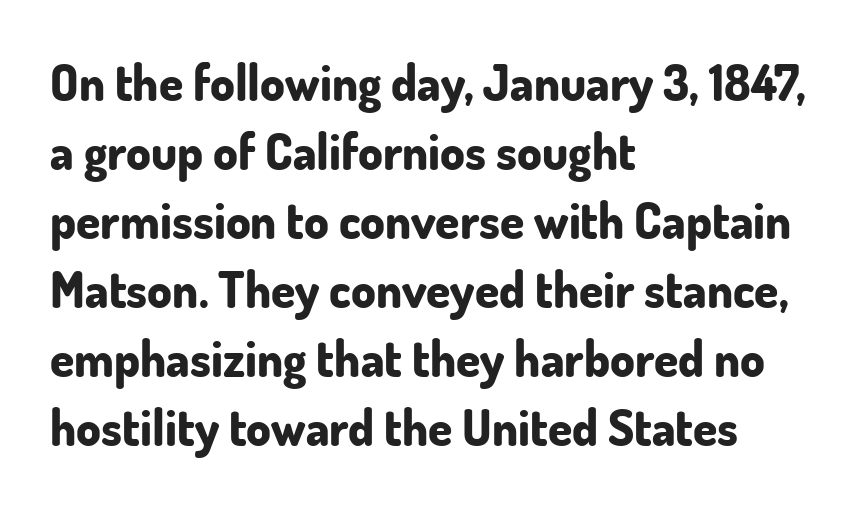
{"serif": "no", "italic": "no", "bold": "yes", "weight": "bold", "width": "normal", "stroke_contrast": "low", "x_height": "small", "monospaced": "no", "underline": "no", "align": "left", "line_spacing": "normal", "line_spacing_ratio": 1.41, "letter_spacing": "normal", "letter_spacing_em": 0.0, "glyph_px": 49}
